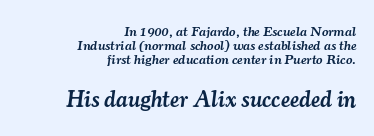
The image shows 23 px text type, italic (leaning right); set right-aligned, tight line spacing (1.0x), normal letter spacing, not underlined; the second (bottom) block is 1.64x larger.
